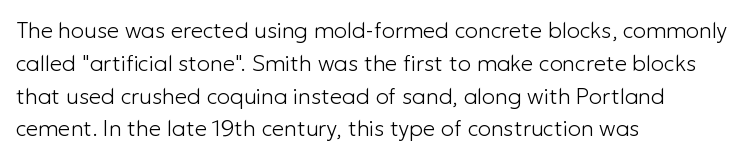
Q: Is the text bold? A: No.
Q: Is the text italic (slanted)? A: No, it is upright.
Q: Is the text underlined? A: No.
Q: How is the paragraph aligned? A: Left-aligned.
Q: Is the spacing between letters normal or unusually wide? A: Normal.
Q: Is the spacing between lines tight, normal or loose? A: Normal.
